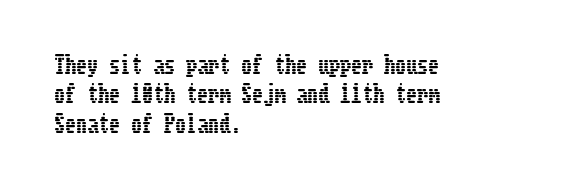
The image shows 22 px text type, upright; set left-aligned, normal line spacing (1.33x), normal letter spacing, not underlined.
